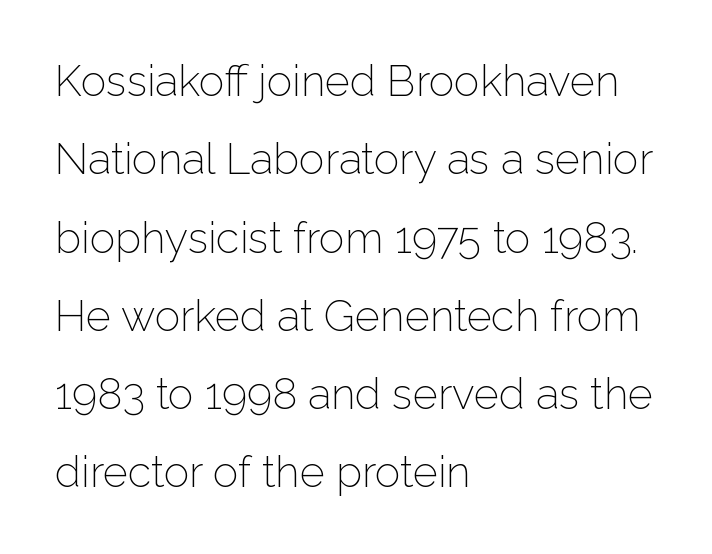
Q: Is the text bold? A: No.
Q: Is the text italic (slanted)? A: No, it is upright.
Q: Is the typeface a serif or a sans-serif typeface? A: Sans-serif.
Q: Is the text underlined? A: No.
Q: How is the paragraph aligned? A: Left-aligned.
Q: Is the spacing between letters normal or unusually wide? A: Normal.
Q: Width (condensed, normal, or wide)? A: Normal.
Q: Stroke contrast? A: Low.
Q: x-height? A: Medium.
Q: Monospaced? A: No.
